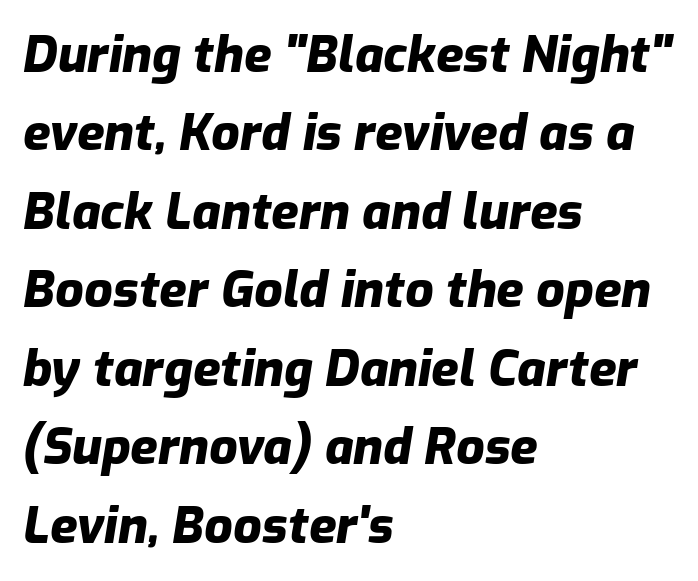
The image shows 50 px heavy type, italic (leaning right); set left-aligned, normal line spacing (1.57x), normal letter spacing, not underlined; low stroke contrast and a medium x-height.
